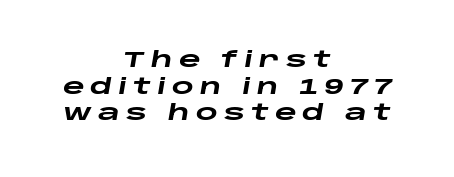
The tracking reads as deliberately expanded to a designer's eye. Heavy, bold letterforms. Only glyphs here, with clear space below each row. Caption: multi-line text, centered on the measure. The passage shown leans; its letterforms are oblique. Leading matches the norm, producing a regular column.
